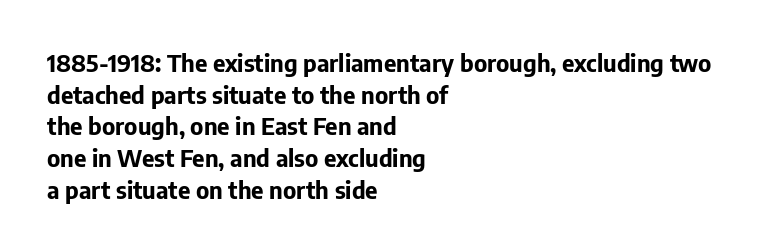
Honestly, the letter spacing is just normal — you wouldn't notice it. One glance says typical: line gaps are just what's usual. These lines stack with their left ends in a neat column. The type sits square on the baseline with zero lean. Descender tails drop into unmarked territory. How heavy is the stroke? Heavy — this is a bold.
